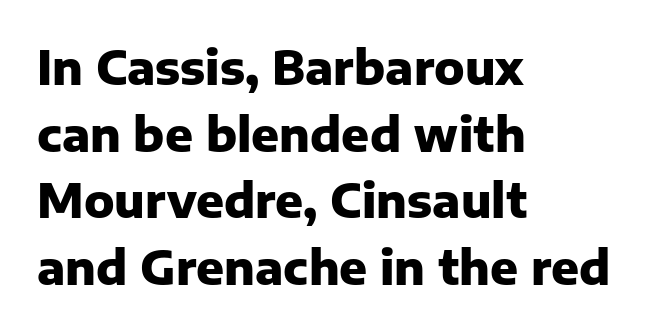
Students, observe: this is what conventionally led text looks like. Short and long lines alike share a common starting point at left. Plenty of ink on the page — the face is bold. Ordinary non-slanted type is in use. The foot of each line stays bare and open. Regarding serifs, this sample does without them.
